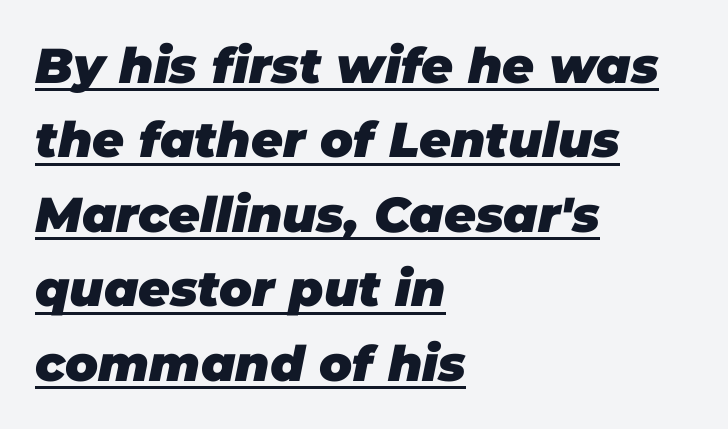
Posture: slanted. In terms of leading, this rendering sits right in the middle. Looks like regular typesetting: each glyph gets only the width it needs. What weight is shown? A full bold with thick strokes. Emphasis is given by a line drawn under the lettering.
